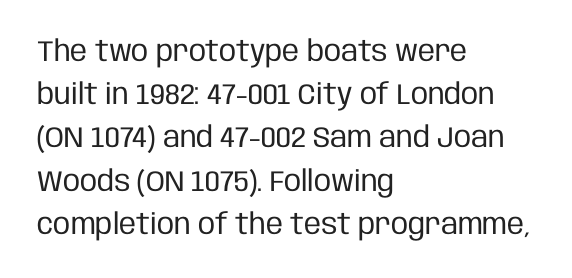
Honestly, there is no underline to notice here at all. Vertical spacing — default. I'd call this a sans setting — the letters go barefoot. This is not heavy type; no bold has been used. The gaps between neighbouring characters are ordinary and unremarkable. This rendering uses left alignment, leaving the right contour irregular.
